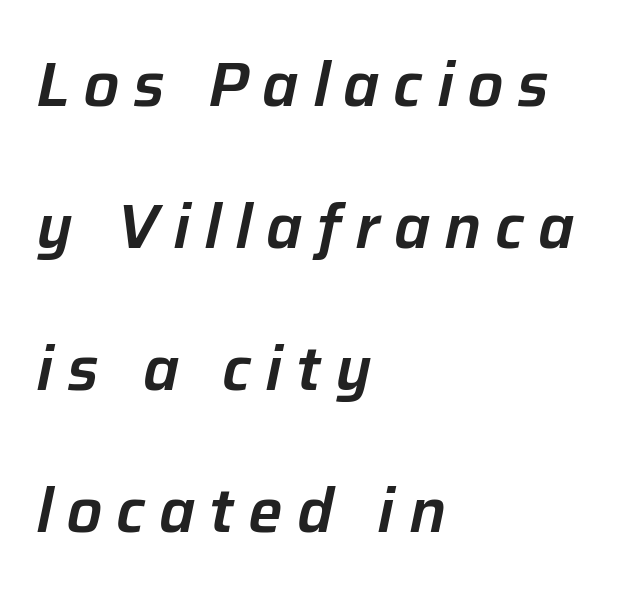
The image shows 61 px text type, italic (leaning right); set left-aligned, loose line spacing (2.33x), unusually wide letter spacing (+0.23 em), not underlined; low stroke contrast and a medium x-height.
